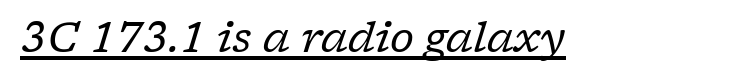
Weight: not bold — regular or lighter. In designer terms, the underline attribute is active on this setting. Examine the stroke ends and you'll spot serifs. Observe the ordinary spacing: letters are neighbours, not strangers.
